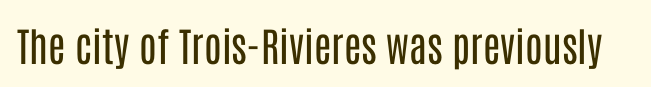
Q: Is the text bold? A: No.
Q: Is the text italic (slanted)? A: No, it is upright.
Q: Is the typeface a serif or a sans-serif typeface? A: Sans-serif.
Q: Is the text underlined? A: No.
Q: Is the spacing between letters normal or unusually wide? A: Normal.
Q: Width (condensed, normal, or wide)? A: Condensed.
Q: Stroke contrast? A: Low.
Q: x-height? A: Large.
Q: Monospaced? A: No.
